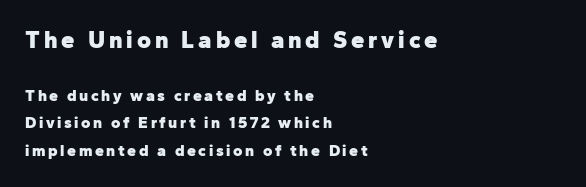
The image shows 24 px bold type, upright; set left-aligned, line spacing 1.73x, not underlined; the first (top) block is 1.5x larger.
